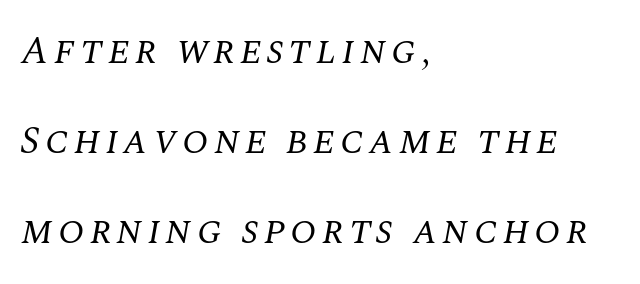
Q: Is the text bold? A: No.
Q: Is the text italic (slanted)? A: Yes, it leans right by about 10 degrees.
Q: Is the typeface a serif or a sans-serif typeface? A: Serif.
Q: Is the text underlined? A: No.
Q: How is the paragraph aligned? A: Left-aligned.
Q: Is the spacing between lines tight, normal or loose? A: Loose.
Q: Width (condensed, normal, or wide)? A: Normal.
Q: Stroke contrast? A: Medium.
Q: x-height? A: Large.
Q: Monospaced? A: No.
